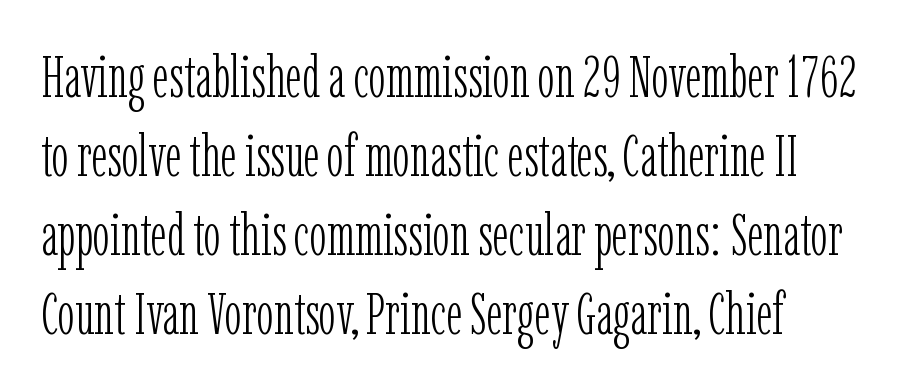
The image shows 58 px light, condensed serif type, upright; set normal line spacing (1.36x), normal letter spacing, not underlined; low stroke contrast and a medium x-height.
